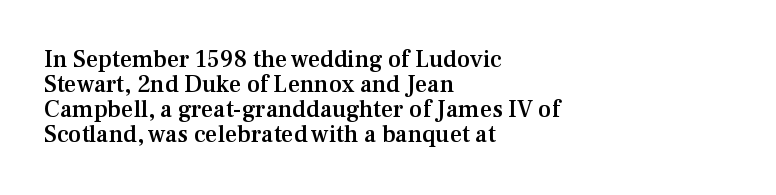
The image shows 24 px text type, upright; set left-aligned, tight line spacing (1.04x), normal letter spacing, not underlined.
